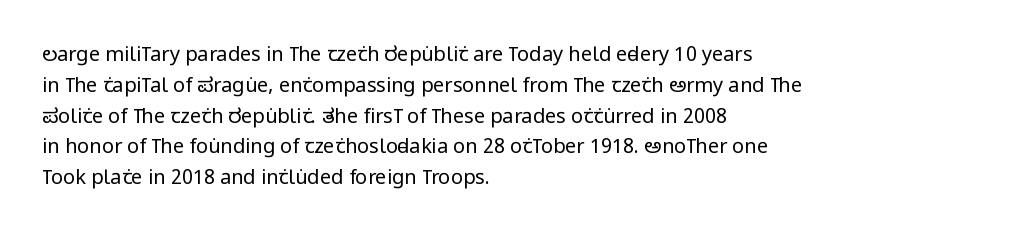
Unmarked baselines from the first word to the last. Between one letter and the next there's only the usual sliver of space. Left-aligned paragraph, ragged on the right. Compared with typical paragraphs, the rows here are spaced about the same. It's the straight-up-and-down kind of type.
